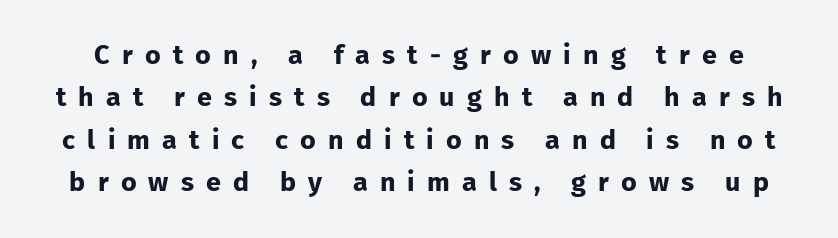
The strip under each line holds only bare page. How are the letters spaced? Widely, with obvious added tracking. Notice how descenders clear the ascenders below comfortably — that's standard leading. Heavy-handed strokes throughout: this text is bold. You can tell it's not italic because the verticals are truly vertical.
